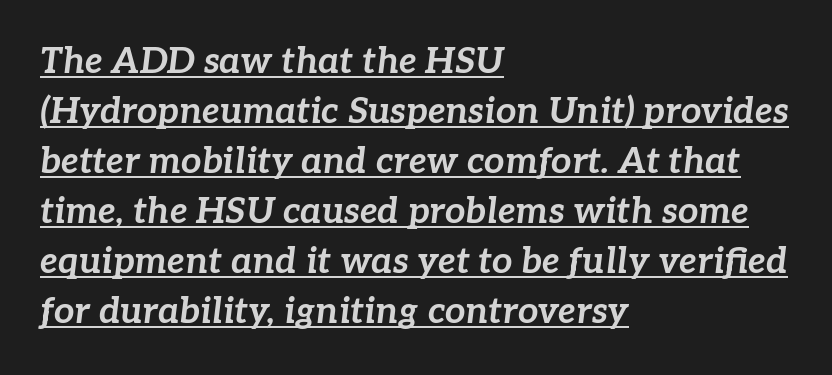
{"italic": "yes", "lean": "right", "slant_degrees": 7, "bold": "yes", "weight": "bold", "width": "normal", "stroke_contrast": "low", "x_height": "medium", "monospaced": "no", "underline": "yes", "align": "left", "line_spacing": "normal", "line_spacing_ratio": 1.39, "letter_spacing": "normal", "letter_spacing_em": 0.0, "glyph_px": 36}
